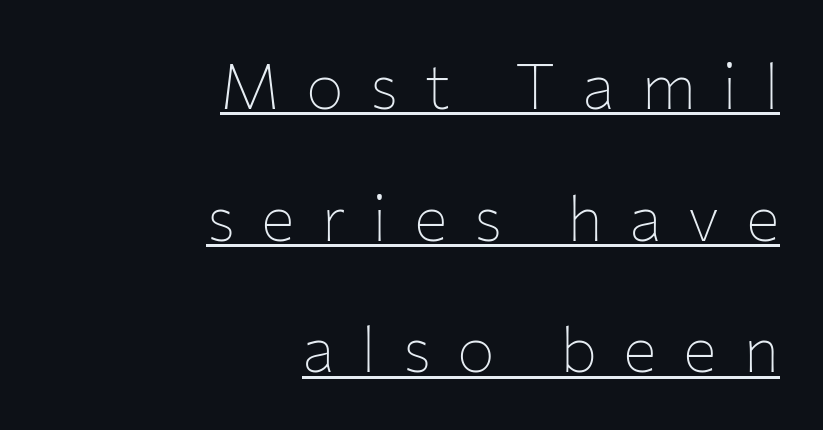
{"serif": "no", "italic": "no", "bold": "no", "weight": "thin", "width": "normal", "stroke_contrast": "low", "x_height": "medium", "monospaced": "no", "underline": "yes", "align": "right", "line_spacing": "loose", "line_spacing_ratio": 2.09, "letter_spacing": "wide", "letter_spacing_em": 0.42, "glyph_px": 63}
